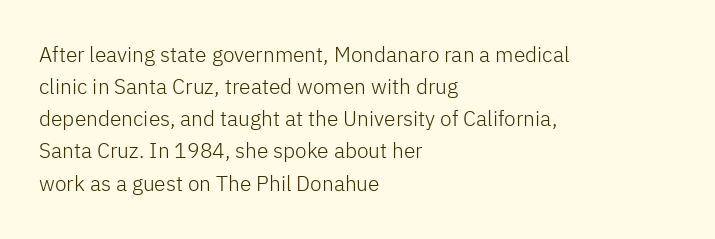
The image shows 21 px text type, upright; set left-aligned, normal line spacing (1.53x), normal letter spacing, not underlined.
